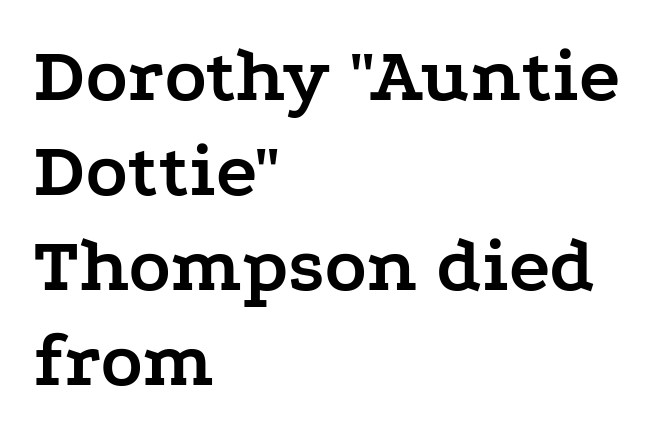
Q: Is the text bold? A: Yes.
Q: Is the text italic (slanted)? A: No, it is upright.
Q: Is the typeface a serif or a sans-serif typeface? A: Serif.
Q: Is the text underlined? A: No.
Q: How is the paragraph aligned? A: Left-aligned.
Q: Is the spacing between letters normal or unusually wide? A: Normal.
Q: Width (condensed, normal, or wide)? A: Wide.
Q: Stroke contrast? A: Low.
Q: x-height? A: Medium.
Q: Monospaced? A: No.
